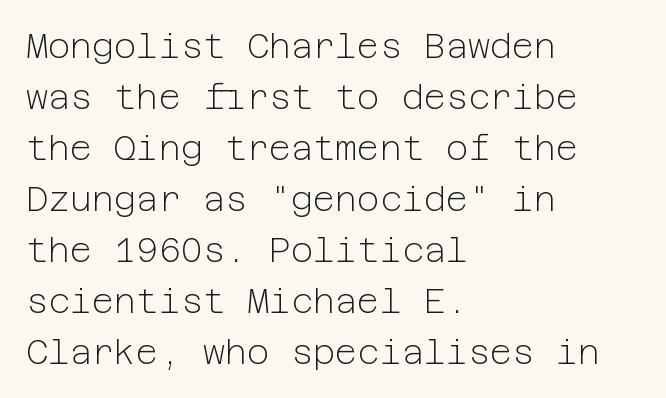
The image shows 34 px light sans-serif type, upright; set left-aligned, normal line spacing (1.5x), normal letter spacing, not underlined; low stroke contrast and a medium x-height.
